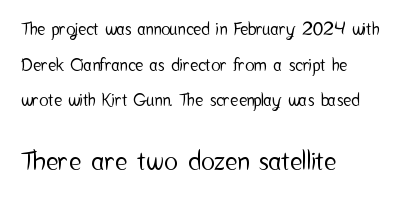
{"italic": "no", "underline": "no", "align": "left", "line_spacing": "loose", "line_spacing_ratio": 2.1, "letter_spacing": "normal", "letter_spacing_em": 0.0, "larger_block": "second", "size_ratio": 1.53, "glyph_px": 26}
